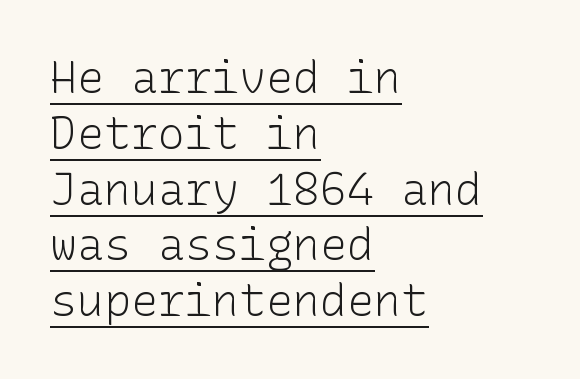
{"serif": "no", "italic": "no", "bold": "no", "weight": "light", "width": "normal", "stroke_contrast": "low", "x_height": "medium", "underline": "yes", "align": "left", "line_spacing_ratio": 1.24, "letter_spacing": "normal", "letter_spacing_em": 0.0, "glyph_px": 45}
